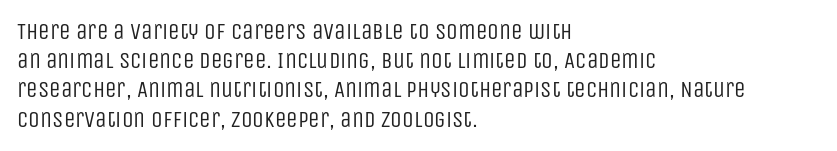
Nothing unusual about the tracking: characters are spaced as the font intends. Caption: multi-line text, flush left, ragged right. How would I describe the line gaps? Plain and ordinary. Unbolded letterforms with no extra heft.
